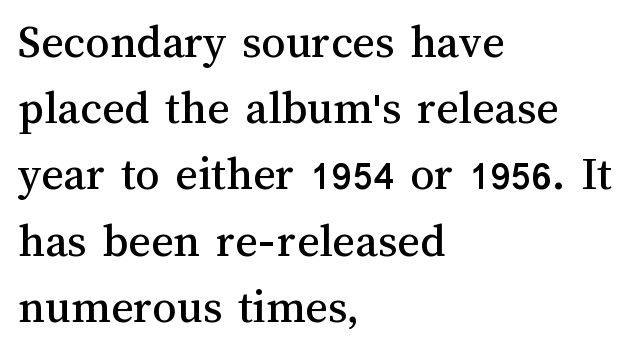
The image shows 48 px text type, upright; set left-aligned, normal line spacing (1.38x), normal letter spacing, not underlined; medium stroke contrast and a medium x-height.
